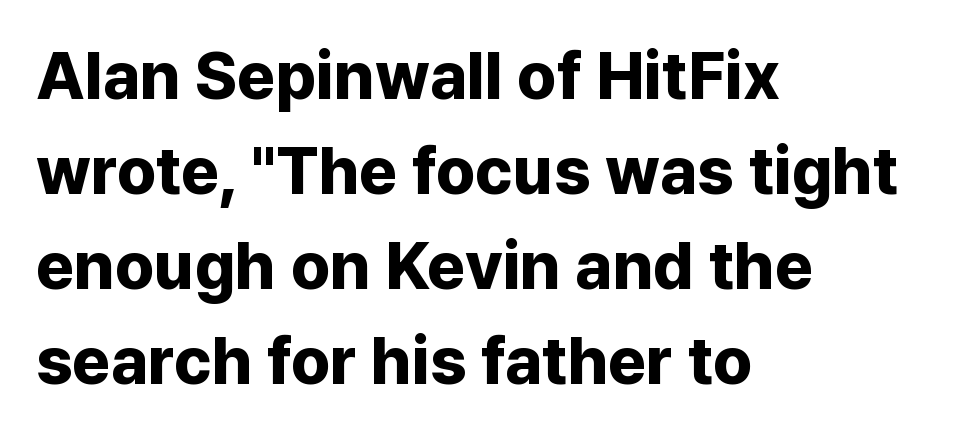
The letters stand upright; this is a roman face. This sample has the flowing, uneven cadence of proportional lettering. Look at the bottom of the vertical strokes: they stop flat, with no serifs. Look at the stroke-to-counter ratio: heavy, a bold.
